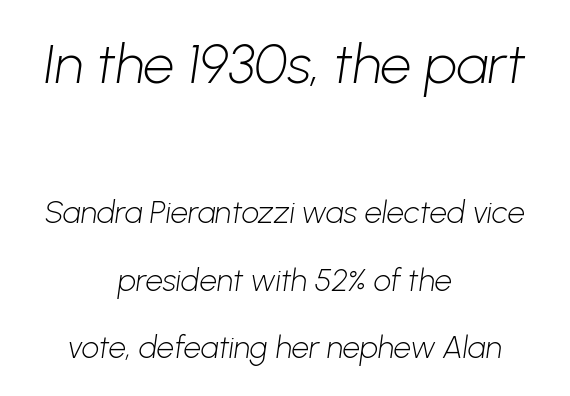
Q: Is the text bold? A: No.
Q: Is the typeface a serif or a sans-serif typeface? A: Sans-serif.
Q: Is the text underlined? A: No.
Q: How is the paragraph aligned? A: Centered.
Q: Is the spacing between letters normal or unusually wide? A: Normal.
Q: Is the spacing between lines tight, normal or loose? A: Loose.
Q: Which block of text is set in a larger size, the first (top) or the second (bottom)? A: The first (top) one.
Q: Width (condensed, normal, or wide)? A: Normal.
Q: Stroke contrast? A: Low.
Q: x-height? A: Medium.
Q: Monospaced? A: No.
